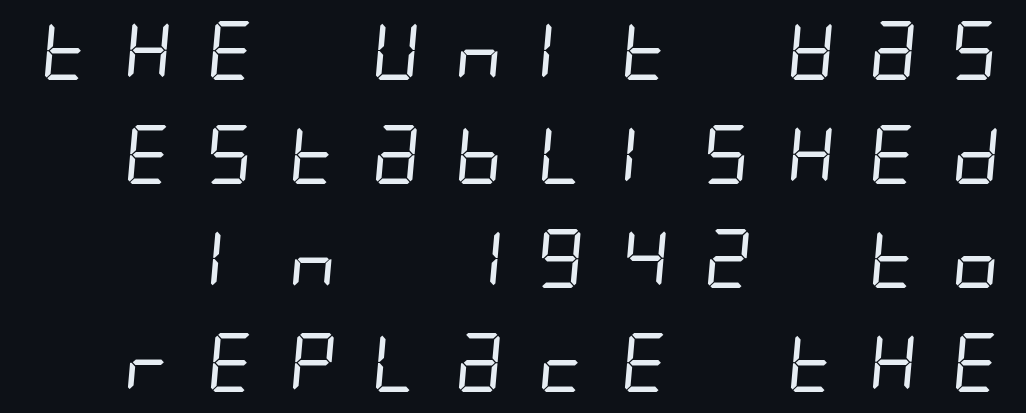
These glyphs show unthickened strokes, regular width or finer. Words appear elongated and porous because spacing is wide. Words float on clear page, feet unadorned. The rendering shows plain stroke endings on the letterforms — a sans-serif design.
